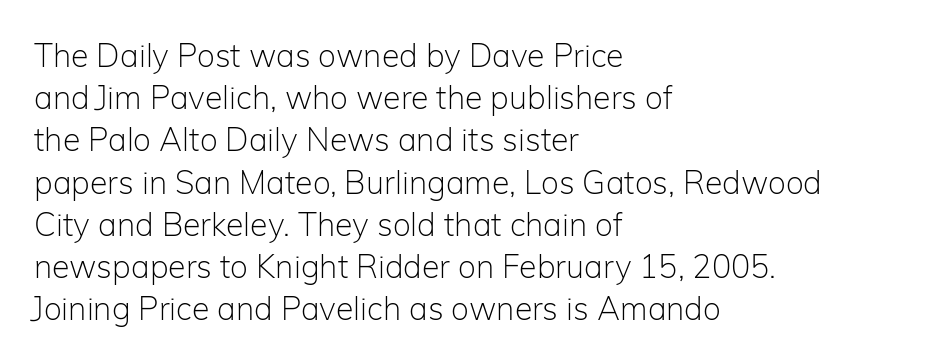
Q: Is the text bold? A: No.
Q: Is the text italic (slanted)? A: No, it is upright.
Q: Is the typeface a serif or a sans-serif typeface? A: Sans-serif.
Q: Is the text underlined? A: No.
Q: How is the paragraph aligned? A: Left-aligned.
Q: Is the spacing between letters normal or unusually wide? A: Normal.
Q: Is the spacing between lines tight, normal or loose? A: Normal.
Q: Width (condensed, normal, or wide)? A: Normal.
Q: Stroke contrast? A: Low.
Q: x-height? A: Medium.
Q: Monospaced? A: No.
